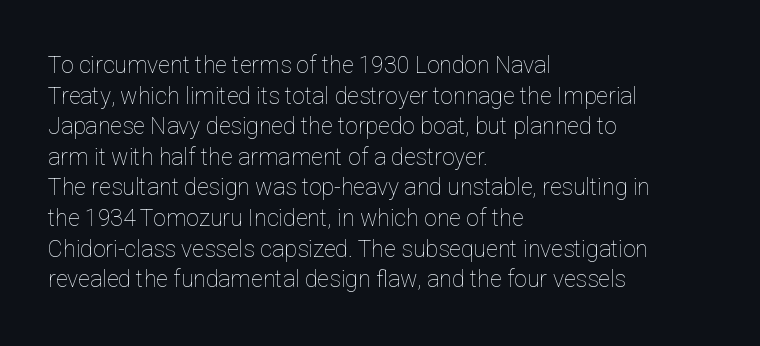
{"italic": "no", "bold": "no", "underline": "no", "align": "left", "line_spacing": "normal", "line_spacing_ratio": 1.33, "letter_spacing": "normal", "letter_spacing_em": 0.0, "glyph_px": 23}
